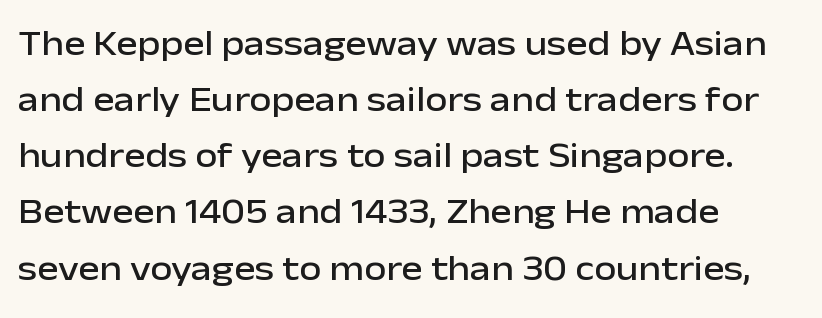
{"serif": "no", "italic": "no", "width": "normal", "stroke_contrast": "low", "x_height": "medium", "monospaced": "no", "underline": "no", "align": "left", "line_spacing": "normal", "line_spacing_ratio": 1.56, "letter_spacing": "normal", "letter_spacing_em": 0.0, "glyph_px": 36}
